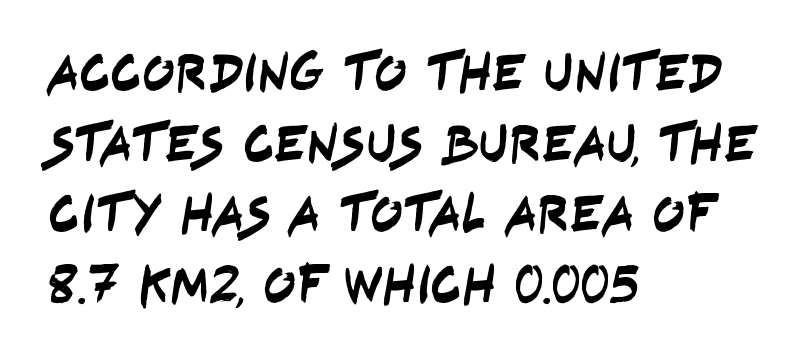
{"serif": "no", "width": "condensed", "stroke_contrast": "low", "x_height": "large", "monospaced": "no", "underline": "no", "align": "left", "line_spacing": "normal", "line_spacing_ratio": 1.31, "letter_spacing": "normal", "letter_spacing_em": 0.0, "glyph_px": 54}
